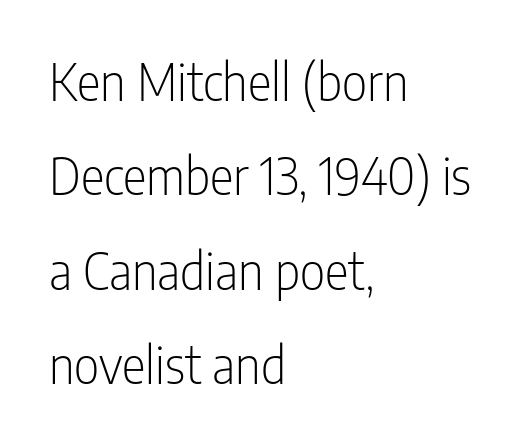
Each word holds together tightly as a unit, with standard inter-letter gaps. The lines in this sample share a left origin and differ only in where they stop. Observe the absence of serifs on each vertical stroke in this sample. Stem width sits at or under what a default text font uses.
